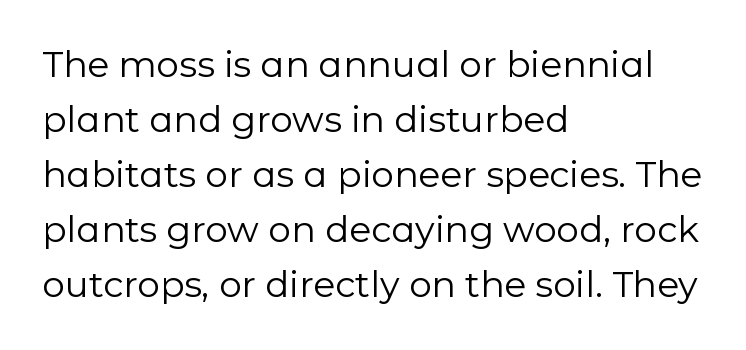
Q: Is the text bold? A: No.
Q: Is the text italic (slanted)? A: No, it is upright.
Q: Is the typeface a serif or a sans-serif typeface? A: Sans-serif.
Q: Is the text underlined? A: No.
Q: How is the paragraph aligned? A: Left-aligned.
Q: Is the spacing between letters normal or unusually wide? A: Normal.
Q: Is the spacing between lines tight, normal or loose? A: Normal.
Q: Width (condensed, normal, or wide)? A: Normal.
Q: Stroke contrast? A: Low.
Q: x-height? A: Medium.
Q: Monospaced? A: No.
